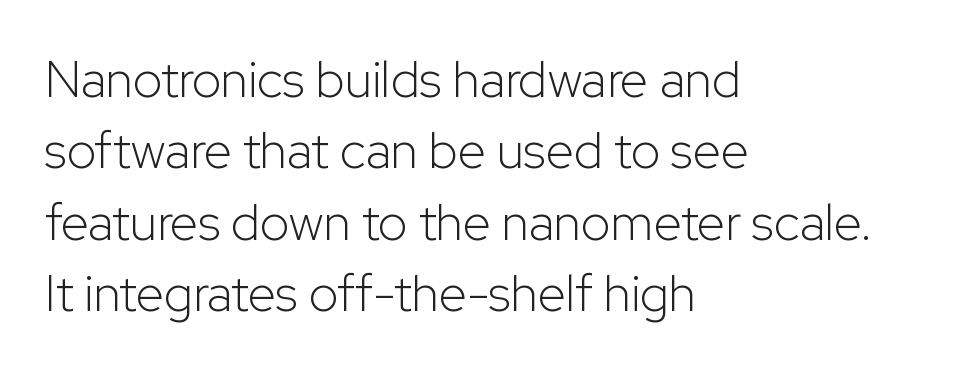
Q: Is the text bold? A: No.
Q: Is the text italic (slanted)? A: No, it is upright.
Q: Is the typeface a serif or a sans-serif typeface? A: Sans-serif.
Q: Is the text underlined? A: No.
Q: How is the paragraph aligned? A: Left-aligned.
Q: Is the spacing between letters normal or unusually wide? A: Normal.
Q: Is the spacing between lines tight, normal or loose? A: Normal.
Q: Width (condensed, normal, or wide)? A: Normal.
Q: Stroke contrast? A: Low.
Q: x-height? A: Medium.
Q: Monospaced? A: No.
